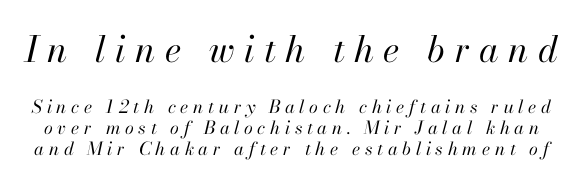
Caption: expanded tracking, letters set apart. Note the varied advance widths — an 'i' is clearly narrower than an 'm'. Is the stroke heavy? The answer is a plain regular-or-lighter. The specimen omits any rule beneath the text block's lines. Which chunk is bigger? The first one — the top block dwarfs the bottom.
